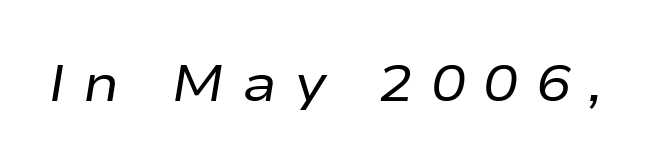
{"italic": "yes", "lean": "right", "slant_degrees": 9, "bold": "no", "weight": "regular", "width": "wide", "stroke_contrast": "low", "x_height": "medium", "monospaced": "no", "underline": "no", "letter_spacing": "wide", "letter_spacing_em": 0.34, "glyph_px": 52}
